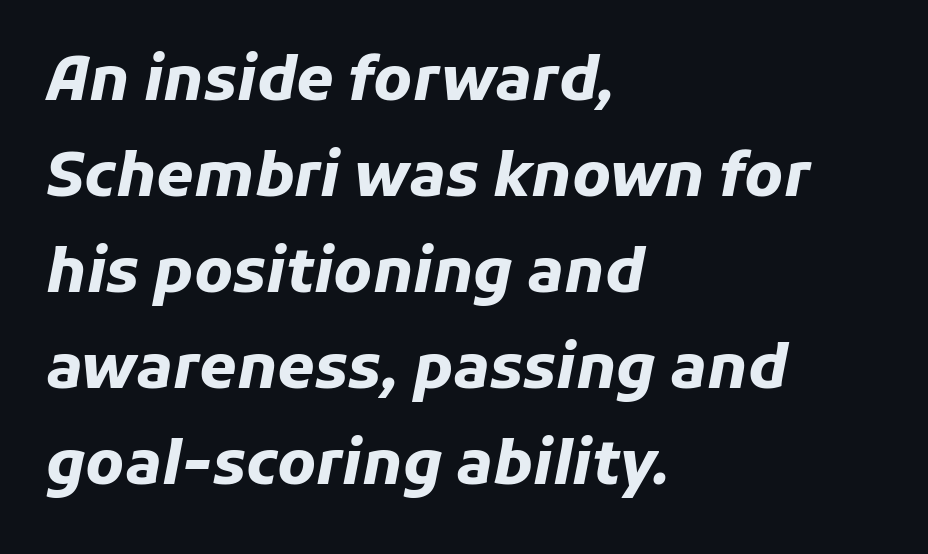
The image shows 60 px heavy type, italic (leaning right); set left-aligned, normal line spacing (1.6x), normal letter spacing, not underlined; low stroke contrast and a medium x-height.
